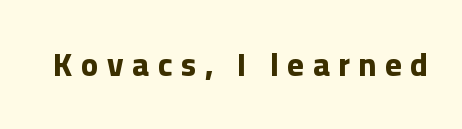
Q: Is the text bold? A: Yes.
Q: Is the text italic (slanted)? A: No, it is upright.
Q: Is the typeface a serif or a sans-serif typeface? A: Sans-serif.
Q: Is the text underlined? A: No.
Q: Is the spacing between letters normal or unusually wide? A: Unusually wide.
Q: Width (condensed, normal, or wide)? A: Normal.
Q: Stroke contrast? A: Low.
Q: x-height? A: Medium.
Q: Monospaced? A: No.
